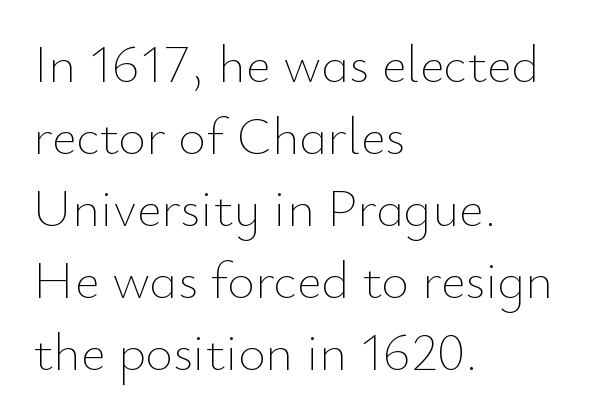
Q: Is the text bold? A: No.
Q: Is the text italic (slanted)? A: No, it is upright.
Q: Is the text underlined? A: No.
Q: How is the paragraph aligned? A: Left-aligned.
Q: Is the spacing between letters normal or unusually wide? A: Normal.
Q: Is the spacing between lines tight, normal or loose? A: Normal.
Q: Width (condensed, normal, or wide)? A: Normal.
Q: Stroke contrast? A: Low.
Q: x-height? A: Small.
Q: Monospaced? A: No.
